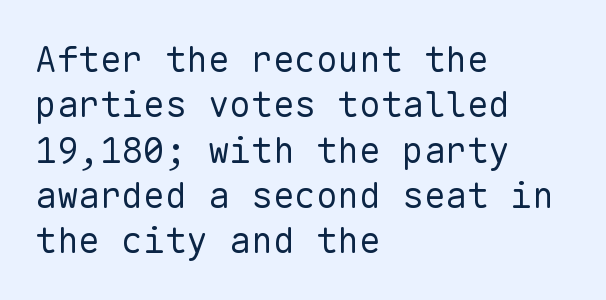
Q: Is the text bold? A: No.
Q: Is the text italic (slanted)? A: No, it is upright.
Q: Is the typeface a serif or a sans-serif typeface? A: Sans-serif.
Q: Is the text underlined? A: No.
Q: How is the paragraph aligned? A: Left-aligned.
Q: Is the spacing between letters normal or unusually wide? A: Normal.
Q: Is the spacing between lines tight, normal or loose? A: Normal.
Q: Width (condensed, normal, or wide)? A: Normal.
Q: Stroke contrast? A: Low.
Q: x-height? A: Medium.
Q: Monospaced? A: Yes.
